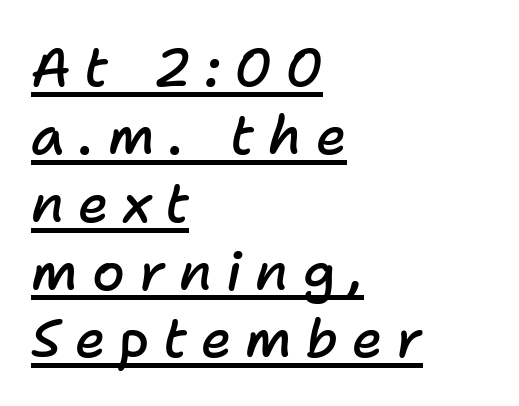
The image shows 53 px semibold type, italic (leaning right); set left-aligned, normal line spacing (1.28x), unusually wide letter spacing (+0.26 em), underlined; low stroke contrast and a medium x-height.
